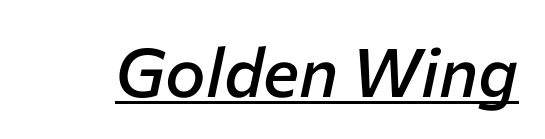
These lines are rendered in a variable-pitch font. The strokes are fattened partway — semibold, not bold. You can see a thin bar hugging the bottom of the glyphs. Nothing unusual about the tracking: characters are spaced as the font intends. The text carries the slant typical of an italic or oblique font.
